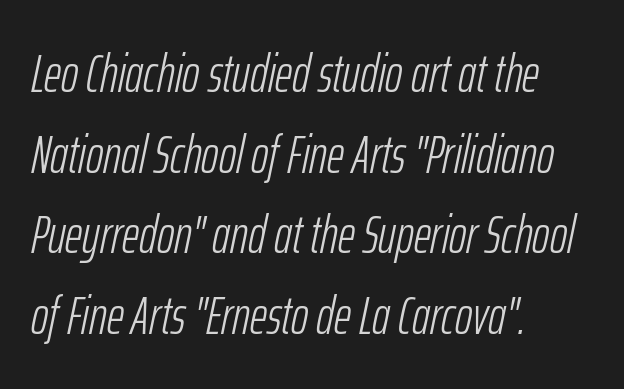
The image shows 53 px light, condensed type, italic (leaning right); set left-aligned, normal line spacing (1.52x), normal letter spacing, not underlined; low stroke contrast and a medium x-height.
